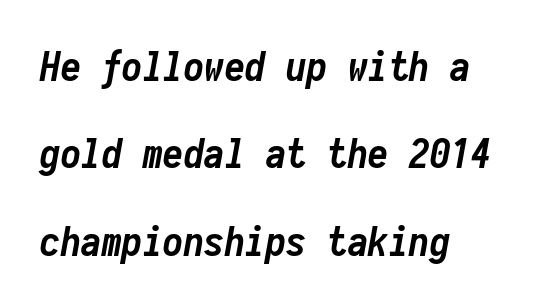
Q: Is the text bold? A: Yes.
Q: Is the text italic (slanted)? A: Yes, it leans right by about 10 degrees.
Q: Is the text underlined? A: No.
Q: How is the paragraph aligned? A: Left-aligned.
Q: Is the spacing between letters normal or unusually wide? A: Normal.
Q: Is the spacing between lines tight, normal or loose? A: Loose.
Q: Width (condensed, normal, or wide)? A: Condensed.
Q: Stroke contrast? A: Low.
Q: x-height? A: Medium.
Q: Monospaced? A: Yes.
